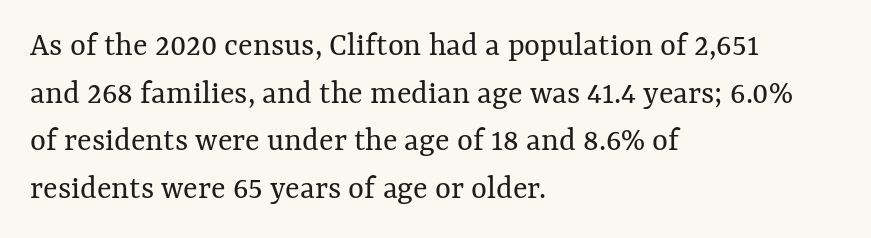
{"italic": "no", "bold": "no", "weight": "regular", "width": "normal", "stroke_contrast": "medium", "x_height": "medium", "monospaced": "no", "underline": "no", "align": "left", "line_spacing": "normal", "line_spacing_ratio": 1.4, "letter_spacing": "normal", "letter_spacing_em": 0.0, "glyph_px": 34}
